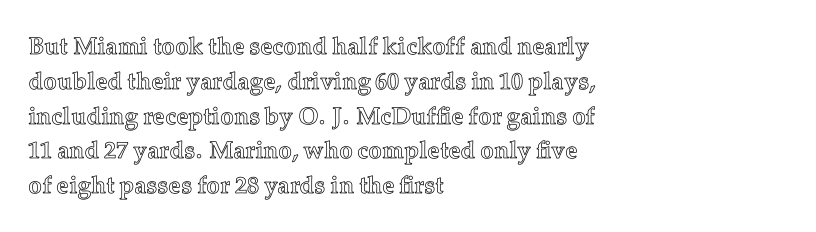
This sample keeps an unexceptional amount of space between lines. These lines keep a tight, regular rhythm from letter to letter. Every stem runs plumb, perpendicular to the baseline. Reading down the block, your eye returns to a fixed left position each line. The string is rendered with underlining switched off.
